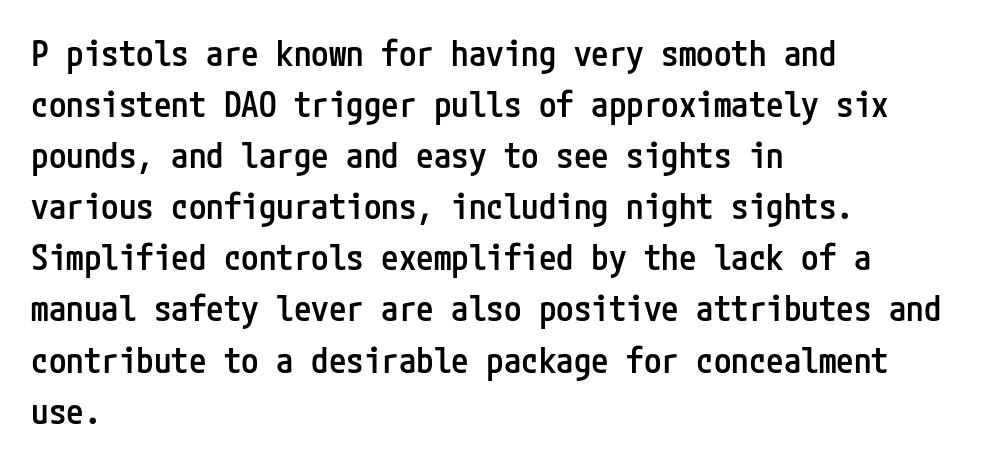
{"serif": "no", "italic": "no", "bold": "semi", "weight": "semibold", "width": "condensed", "stroke_contrast": "low", "x_height": "medium", "underline": "no", "align": "left", "line_spacing": "normal", "line_spacing_ratio": 1.46, "letter_spacing": "normal", "letter_spacing_em": 0.0, "glyph_px": 35}
